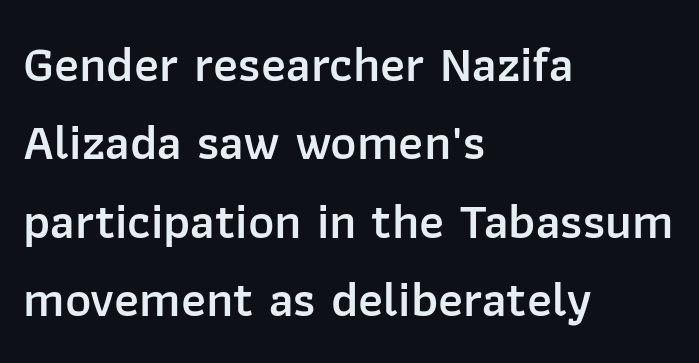
The designer left line spacing at the default. Short and long lines alike share a common starting point at left. Tracking here is standard; glyphs follow each other at the usual distance. In terms of letterform style, serifs are entirely absent.
